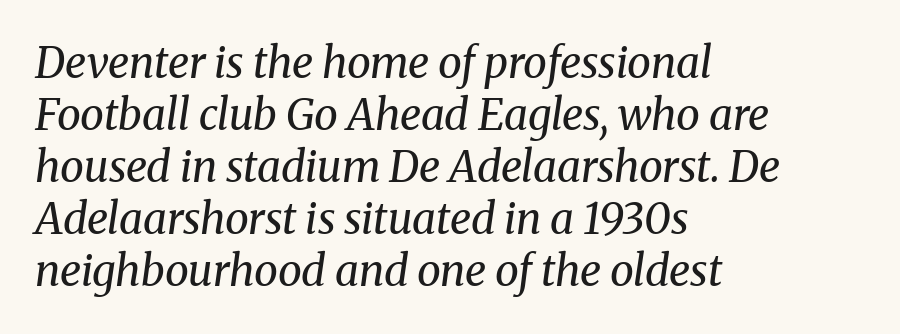
The image shows 43 px regular-weight serif type, italic (leaning right); set left-aligned, line spacing 1.21x, normal letter spacing, not underlined; medium stroke contrast and a medium x-height.
